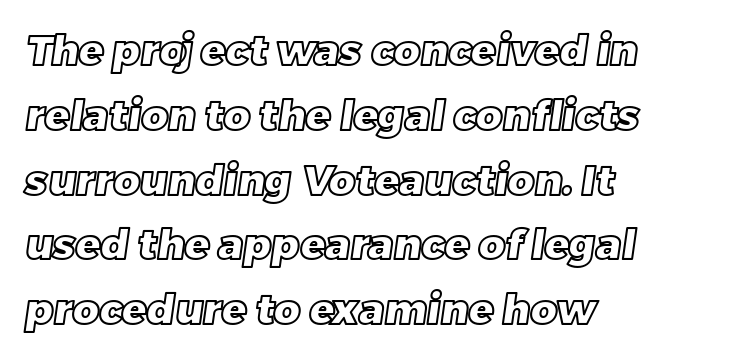
The image shows 41 px text type; set left-aligned, normal line spacing (1.58x), normal letter spacing, not underlined; a large x-height.
